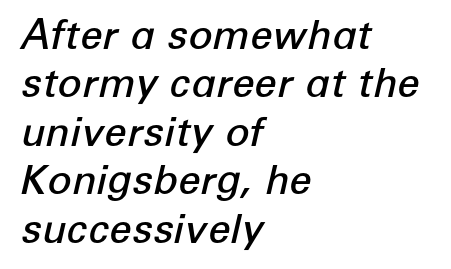
Q: Is the text bold? A: Semi-bold.
Q: Is the text italic (slanted)? A: Yes, it leans right by about 12 degrees.
Q: Is the text underlined? A: No.
Q: How is the paragraph aligned? A: Left-aligned.
Q: Is the spacing between letters normal or unusually wide? A: Normal.
Q: Width (condensed, normal, or wide)? A: Normal.
Q: Stroke contrast? A: Low.
Q: x-height? A: Medium.
Q: Monospaced? A: No.
